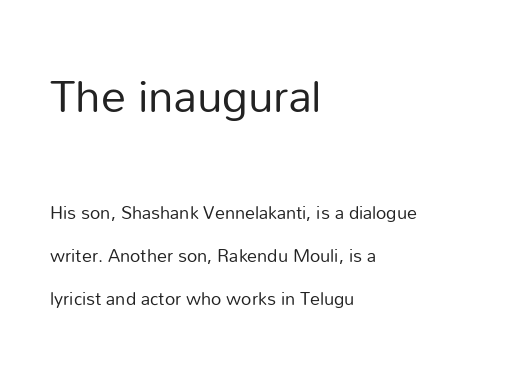
Q: Is the text bold? A: No.
Q: Is the text italic (slanted)? A: No, it is upright.
Q: Is the typeface a serif or a sans-serif typeface? A: Sans-serif.
Q: Is the text underlined? A: No.
Q: How is the paragraph aligned? A: Left-aligned.
Q: Is the spacing between letters normal or unusually wide? A: Normal.
Q: Is the spacing between lines tight, normal or loose? A: Loose.
Q: Which block of text is set in a larger size, the first (top) or the second (bottom)? A: The first (top) one.
Q: Width (condensed, normal, or wide)? A: Normal.
Q: Stroke contrast? A: Low.
Q: x-height? A: Medium.
Q: Monospaced? A: No.
